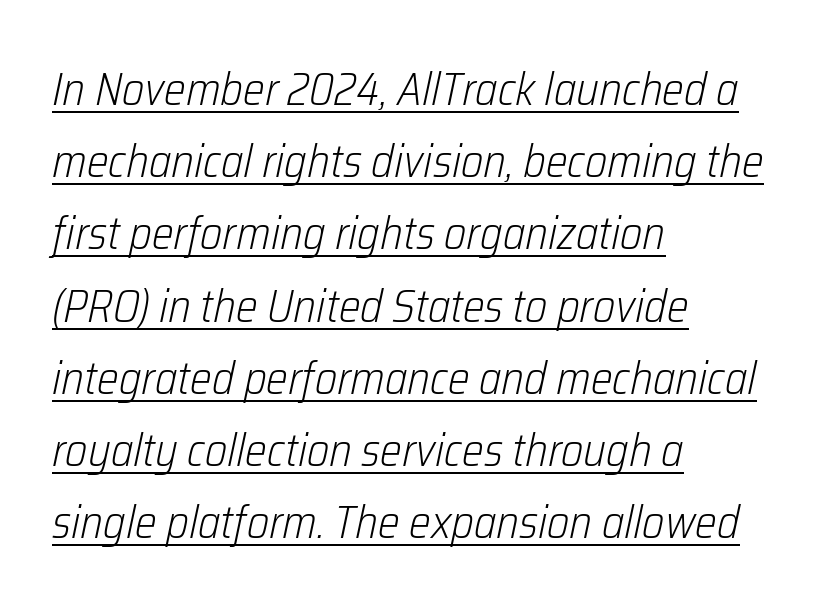
{"italic": "yes", "lean": "right", "slant_degrees": 12, "bold": "no", "weight": "light", "width": "condensed", "stroke_contrast": "low", "x_height": "medium", "monospaced": "no", "underline": "yes", "align": "left", "line_spacing": "normal", "line_spacing_ratio": 1.57, "letter_spacing": "normal", "letter_spacing_em": 0.0, "glyph_px": 46}
